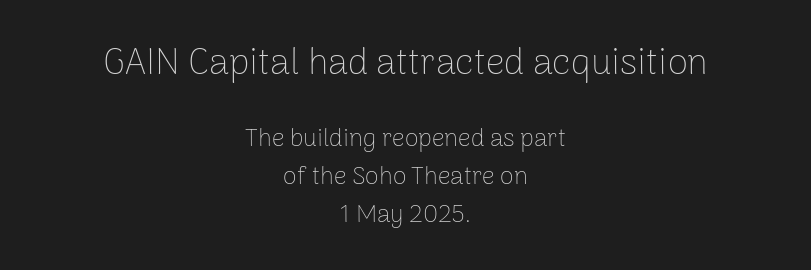
{"serif": "no", "italic": "no", "bold": "no", "weight": "thin", "width": "normal", "stroke_contrast": "low", "x_height": "medium", "monospaced": "no", "underline": "no", "align": "center", "line_spacing": "normal", "line_spacing_ratio": 1.51, "letter_spacing": "normal", "letter_spacing_em": 0.0, "larger_block": "first", "size_ratio": 1.48, "glyph_px": 37}
